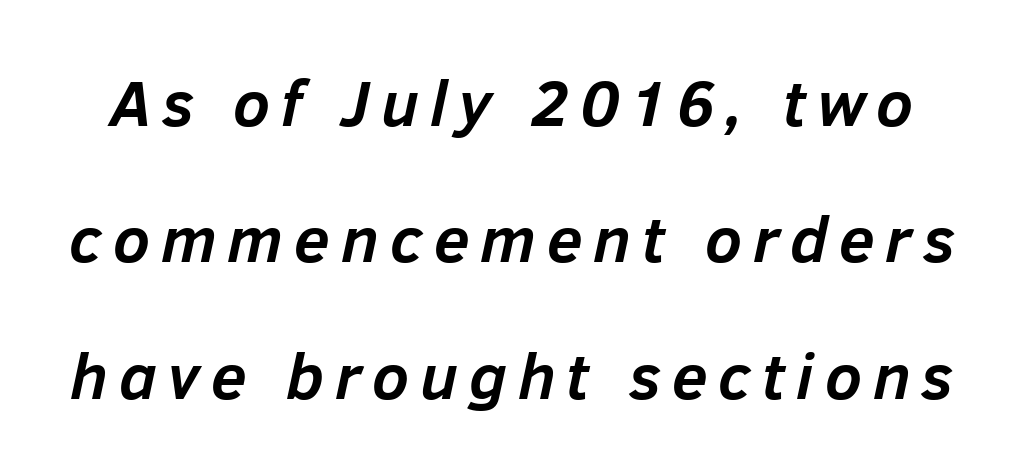
Q: Is the text bold? A: Yes.
Q: Is the text italic (slanted)? A: Yes, it leans right by about 12 degrees.
Q: Is the text underlined? A: No.
Q: Is the spacing between lines tight, normal or loose? A: Loose.
Q: Width (condensed, normal, or wide)? A: Normal.
Q: Stroke contrast? A: Low.
Q: x-height? A: Medium.
Q: Monospaced? A: No.
